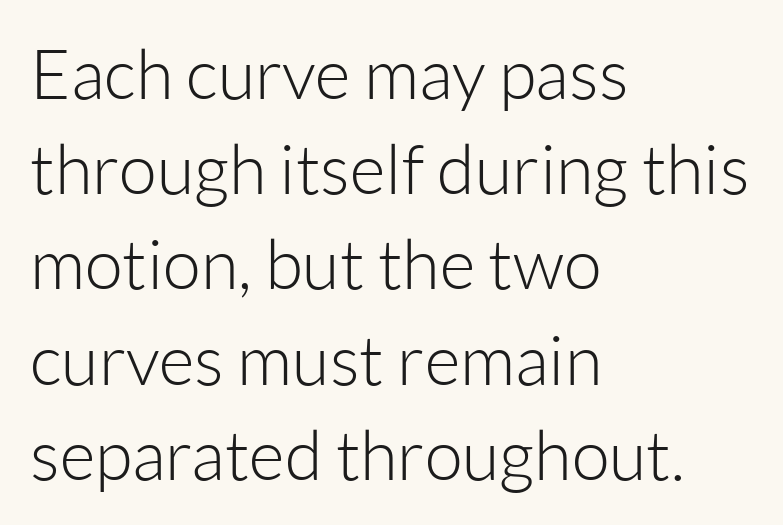
{"serif": "no", "italic": "no", "bold": "no", "weight": "light", "width": "normal", "stroke_contrast": "low", "x_height": "medium", "monospaced": "no", "underline": "no", "align": "left", "line_spacing": "normal", "line_spacing_ratio": 1.38, "letter_spacing": "normal", "letter_spacing_em": 0.0, "glyph_px": 69}
